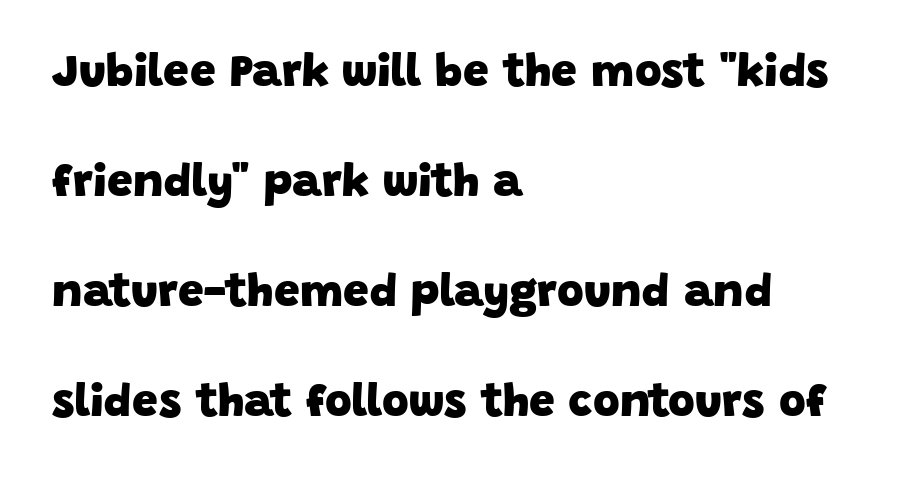
The image shows 46 px heavy sans-serif type; set left-aligned, loose line spacing (2.39x), normal letter spacing, not underlined; low stroke contrast and a large x-height.
